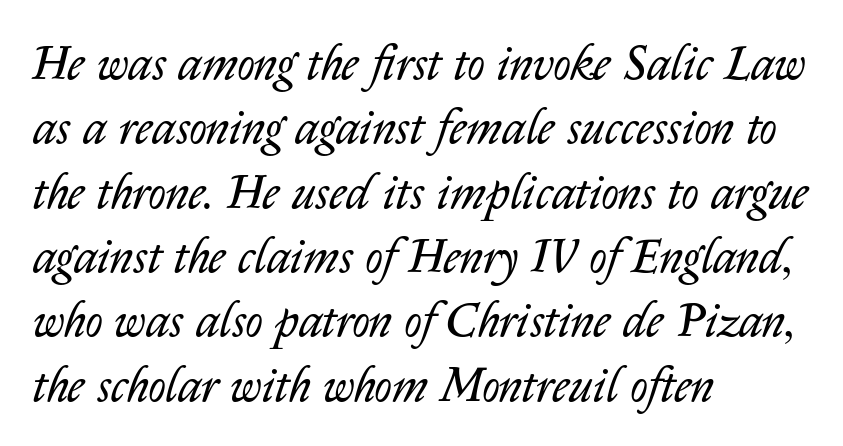
The image shows 48 px regular-weight type, italic (leaning right); set left-aligned, normal line spacing (1.34x), normal letter spacing, not underlined; low stroke contrast and a medium x-height.
